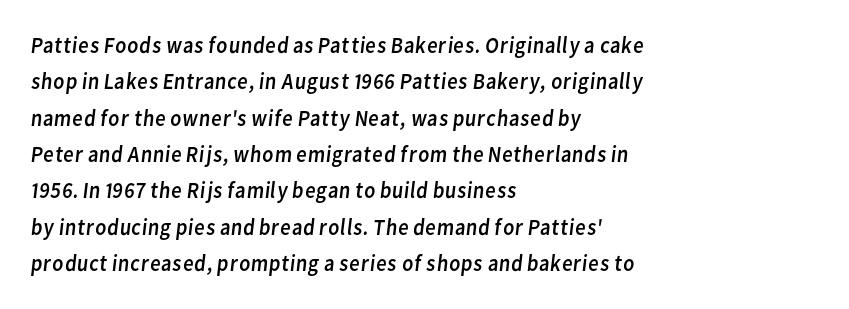
The image shows 23 px text type; set left-aligned, normal line spacing (1.58x), normal letter spacing, not underlined.
